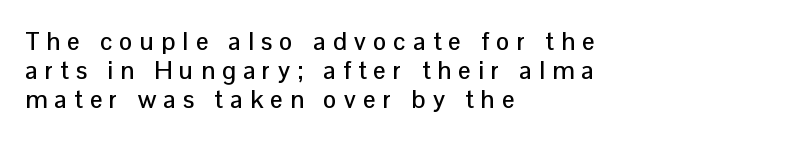
Q: Is the text italic (slanted)? A: No, it is upright.
Q: Is the text underlined? A: No.
Q: How is the paragraph aligned? A: Left-aligned.
Q: Is the spacing between letters normal or unusually wide? A: Unusually wide.
